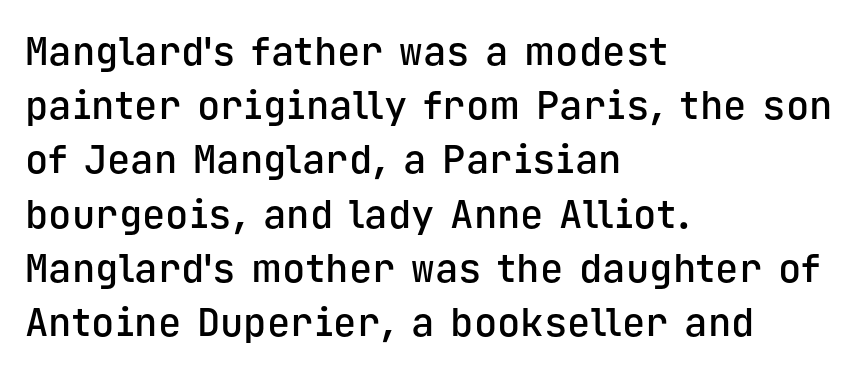
The font's upright variant was chosen for this text. Is there much room between lines? A standard amount, neither cramped nor airy. Nobody drew a line under any word here. A typesetter would call this zero additional tracking. One-word summary of the alignment: left. Summary of weight: moderately heavy, a semibold.
